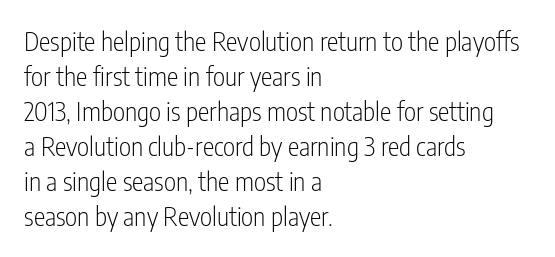
How are the letters spaced? Ordinarily, with no added tracking. Has an underline been added? It has not. Honestly, the row spacing looks completely unremarkable. The font is comparable to plain body text, perhaps lighter. Visually the block forms a straight wall on the left and a jagged coastline on the right.
